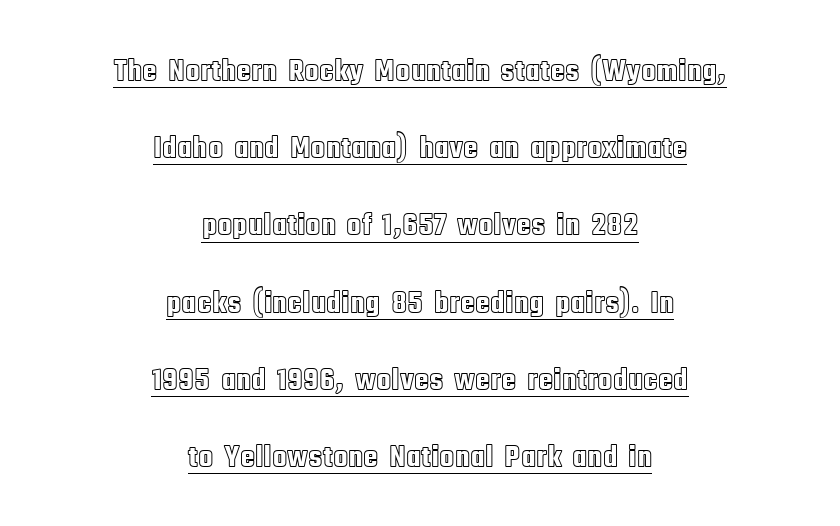
Q: Is the text italic (slanted)? A: No, it is upright.
Q: Is the text underlined? A: Yes.
Q: How is the paragraph aligned? A: Centered.
Q: Is the spacing between letters normal or unusually wide? A: Normal.
Q: Is the spacing between lines tight, normal or loose? A: Loose.
Q: Width (condensed, normal, or wide)? A: Condensed.
Q: x-height? A: Large.
Q: Monospaced? A: No.
